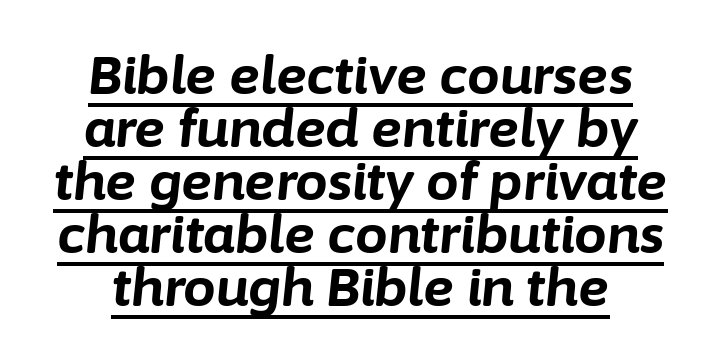
Look at the stroke-to-counter ratio: heavy, a bold. The passage shown leans; its letterforms are oblique. The rendering uses a small line-height, squeezing the rows. Spacing between characters is what you'd get straight out of the box. You can see a thin bar hugging the bottom of the glyphs.
